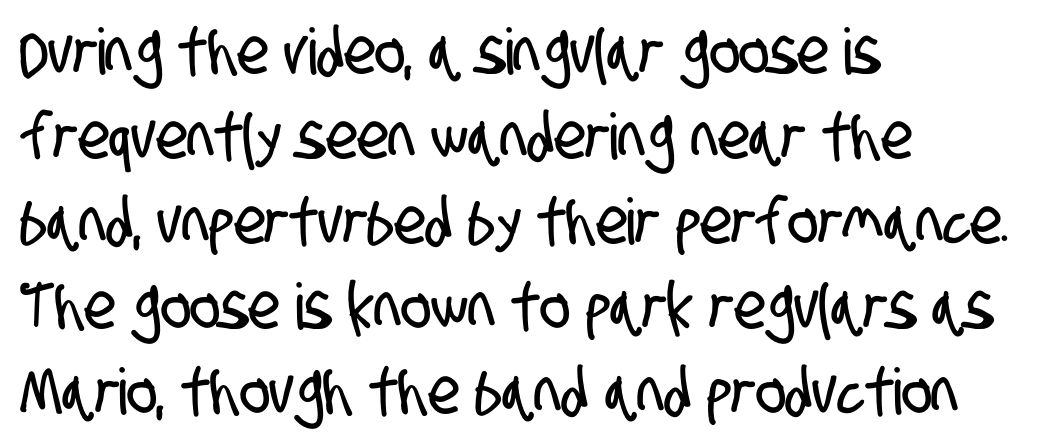
Q: Is the typeface a serif or a sans-serif typeface? A: Sans-serif.
Q: Is the text underlined? A: No.
Q: How is the paragraph aligned? A: Left-aligned.
Q: Is the spacing between letters normal or unusually wide? A: Normal.
Q: Is the spacing between lines tight, normal or loose? A: Normal.
Q: Width (condensed, normal, or wide)? A: Condensed.
Q: Stroke contrast? A: Low.
Q: x-height? A: Large.
Q: Monospaced? A: No.
